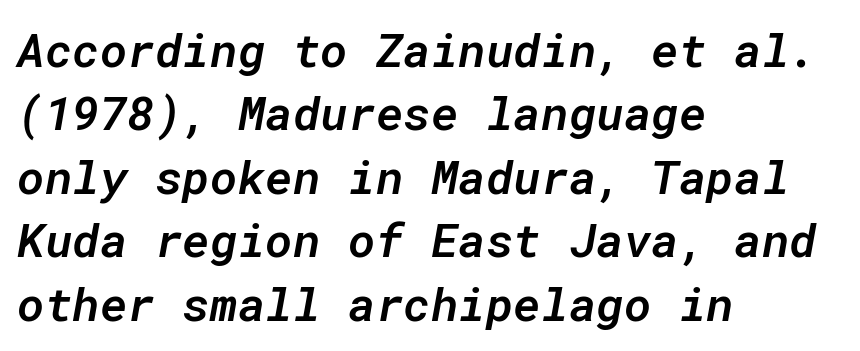
The typography opts for an oblique posture over an upright one. The face used here is rendered with its standard letterfit. In terms of weight, the rendering is demibold, just under bold. Every character here occupies the same horizontal width, giving the sample a typewriter-like rhythm.
